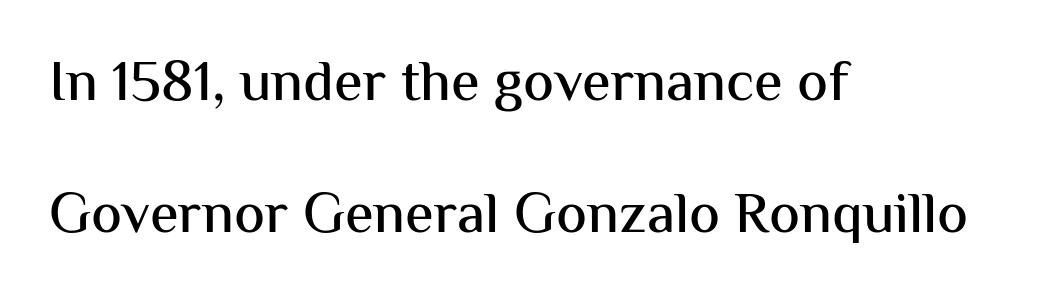
Q: Is the text italic (slanted)? A: No, it is upright.
Q: Is the typeface a serif or a sans-serif typeface? A: Sans-serif.
Q: Is the text underlined? A: No.
Q: How is the paragraph aligned? A: Left-aligned.
Q: Is the spacing between letters normal or unusually wide? A: Normal.
Q: Is the spacing between lines tight, normal or loose? A: Loose.
Q: Width (condensed, normal, or wide)? A: Normal.
Q: Stroke contrast? A: Medium.
Q: x-height? A: Medium.
Q: Monospaced? A: No.
